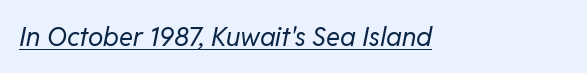
{"italic": "yes", "lean": "right", "slant_degrees": 11, "bold": "no", "underline": "yes", "letter_spacing": "normal", "letter_spacing_em": 0.0, "glyph_px": 26}
